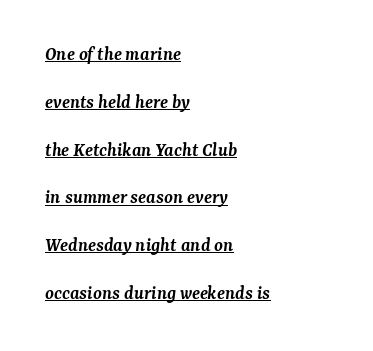
Q: Is the text bold? A: Semi-bold.
Q: Is the text italic (slanted)? A: Yes, it leans right by about 7 degrees.
Q: Is the text underlined? A: Yes.
Q: How is the paragraph aligned? A: Left-aligned.
Q: Is the spacing between letters normal or unusually wide? A: Normal.
Q: Is the spacing between lines tight, normal or loose? A: Loose.
